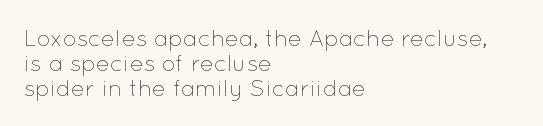
The image shows 23 px text type, upright; set left-aligned, tight line spacing (1.09x), normal letter spacing, not underlined.
